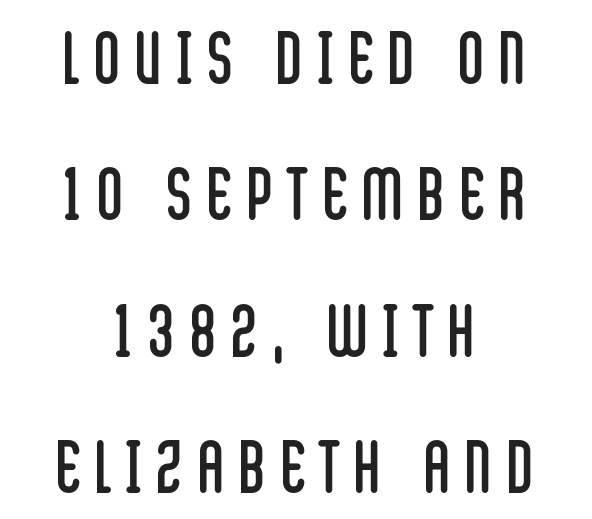
{"serif": "no", "italic": "no", "bold": "no", "weight": "regular", "width": "condensed", "stroke_contrast": "low", "x_height": "large", "monospaced": "no", "underline": "no", "align": "center", "line_spacing": "loose", "line_spacing_ratio": 1.92, "letter_spacing": "wide", "letter_spacing_em": 0.22, "glyph_px": 71}
